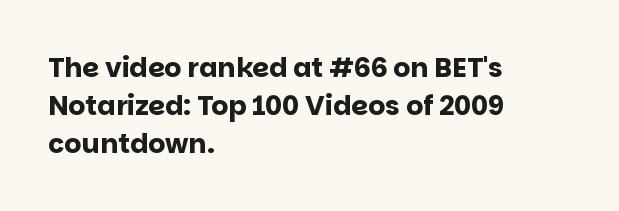
Q: Is the text bold? A: Yes.
Q: Is the text italic (slanted)? A: No, it is upright.
Q: Is the text underlined? A: No.
Q: How is the paragraph aligned? A: Left-aligned.
Q: Is the spacing between letters normal or unusually wide? A: Normal.
Q: Is the spacing between lines tight, normal or loose? A: Normal.
